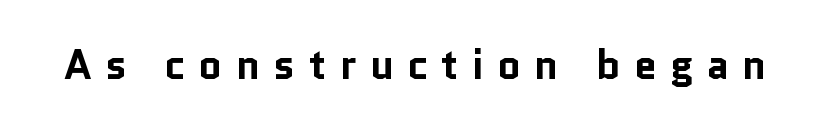
Font category for this specimen: sans-serif. Heavy, bold letterforms. Each row of text sits above clean, open space. Proportional: the letters do not fall into vertical columns. The horizontal fit of the characters is loose and conspicuously gappy.
